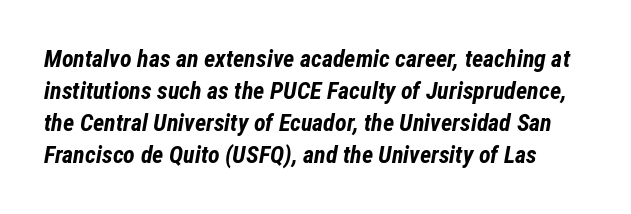
The image shows 24 px bold type, italic (leaning right); set normal line spacing (1.34x), normal letter spacing, not underlined.
